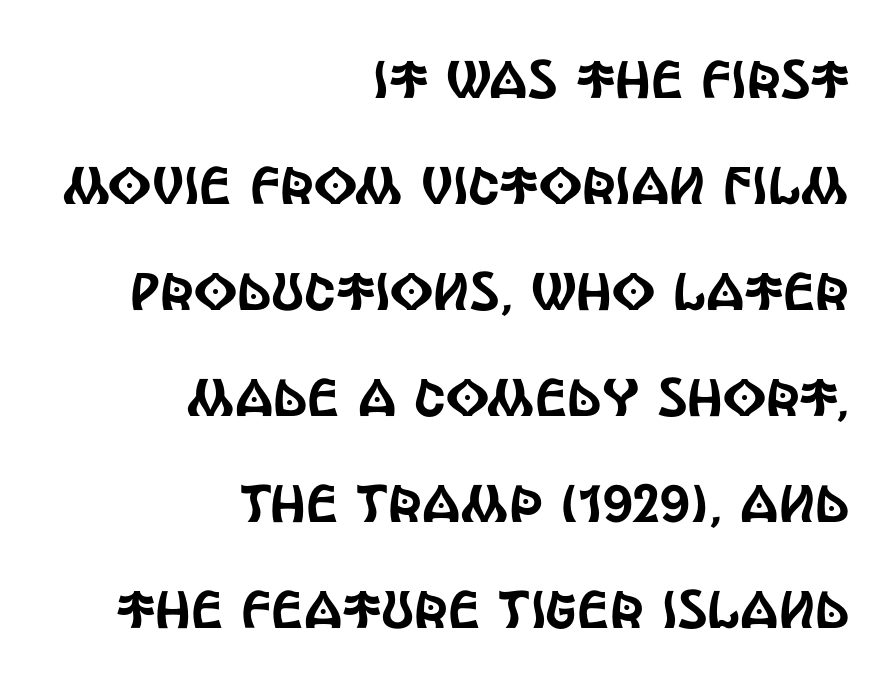
{"serif": "no", "italic": "no", "width": "condensed", "x_height": "large", "monospaced": "no", "underline": "no", "align": "right", "line_spacing": "loose", "line_spacing_ratio": 2.0, "letter_spacing": "normal", "letter_spacing_em": 0.0, "glyph_px": 53}
